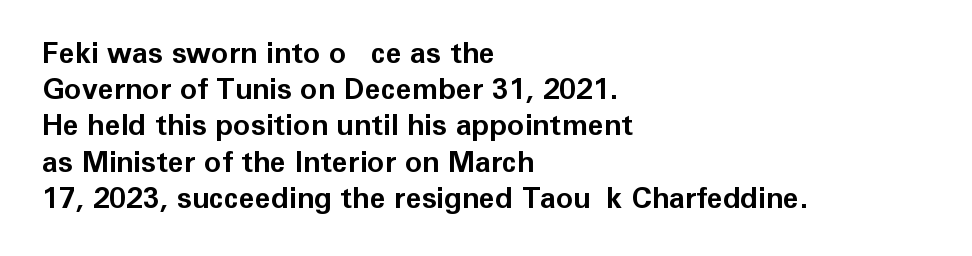
{"serif": "no", "italic": "no", "bold": "yes", "weight": "bold", "width": "normal", "stroke_contrast": "low", "x_height": "medium", "monospaced": "no", "underline": "no", "align": "left", "line_spacing": "normal", "line_spacing_ratio": 1.25, "letter_spacing": "normal", "letter_spacing_em": 0.0, "glyph_px": 29}
